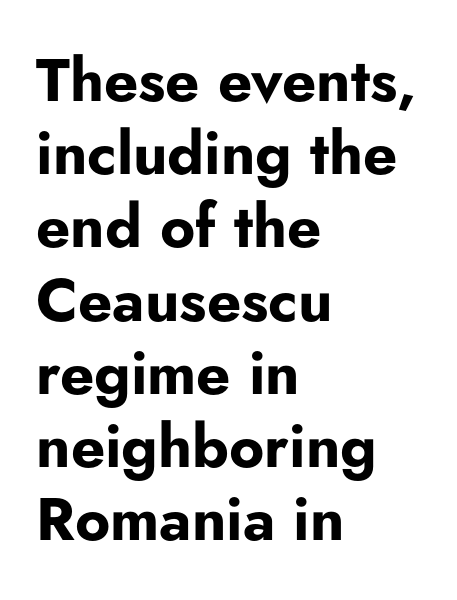
Nope, not italic — everything's standing straight. Letterform terminals end flat and unadorned throughout the passage. The rendering anchors every line to the left-hand side. The area under the type is left untouched. Tracking here is standard; glyphs follow each other at the usual distance.
